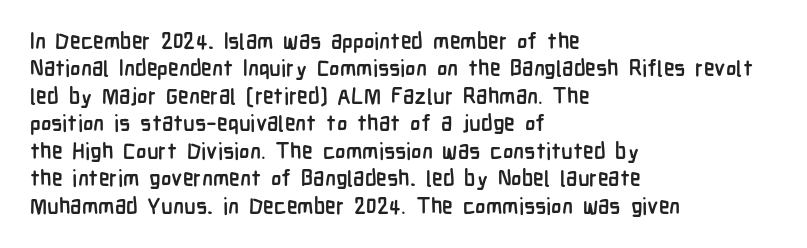
The image shows 22 px bold type, upright; set left-aligned, normal line spacing (1.25x), normal letter spacing, not underlined.
